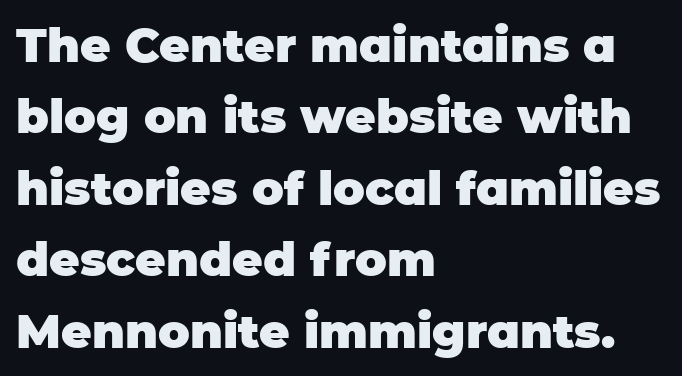
Nope, no serifs anywhere on these letters. Every letter is thick-stroked: bold, no question. Each new line begins a customary step beneath the previous one. Glyph-to-glyph distance matches everyday printed text.
